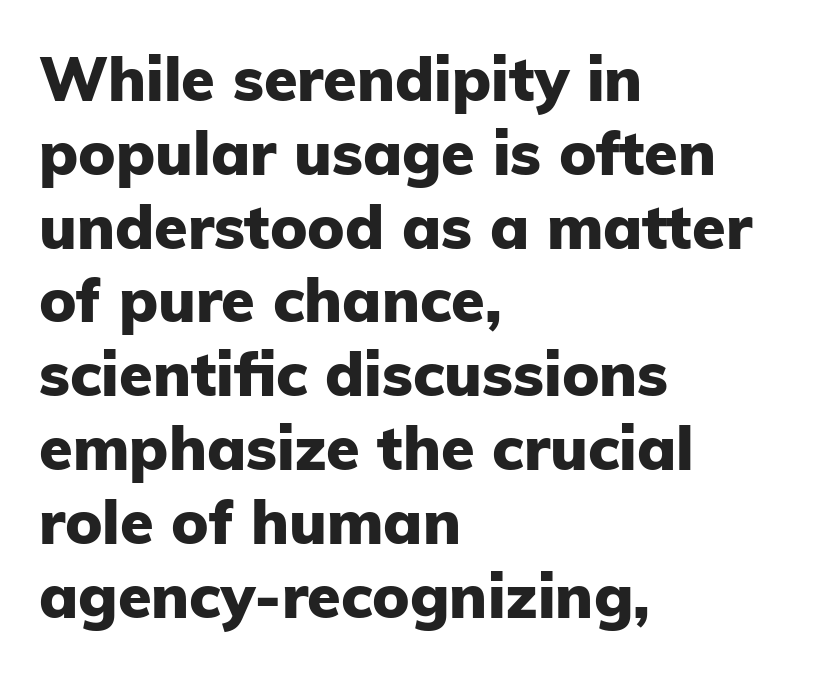
{"serif": "no", "italic": "no", "bold": "yes", "weight": "heavy", "width": "normal", "stroke_contrast": "low", "x_height": "medium", "monospaced": "no", "underline": "no", "align": "left", "line_spacing_ratio": 1.21, "letter_spacing": "normal", "letter_spacing_em": 0.0, "glyph_px": 61}
